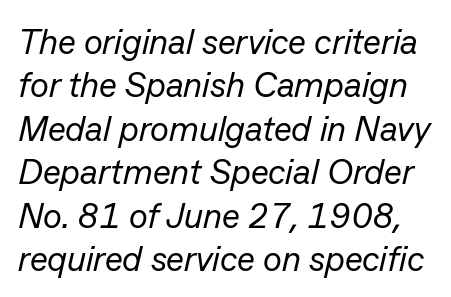
The image shows 35 px regular-weight type, italic (leaning right); set line spacing 1.24x, normal letter spacing, not underlined; low stroke contrast and a medium x-height.
